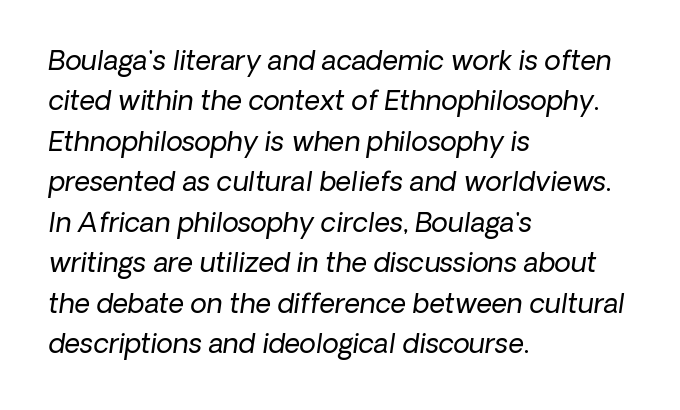
The image shows 27 px text type; set left-aligned, normal line spacing (1.5x), normal letter spacing, not underlined.
